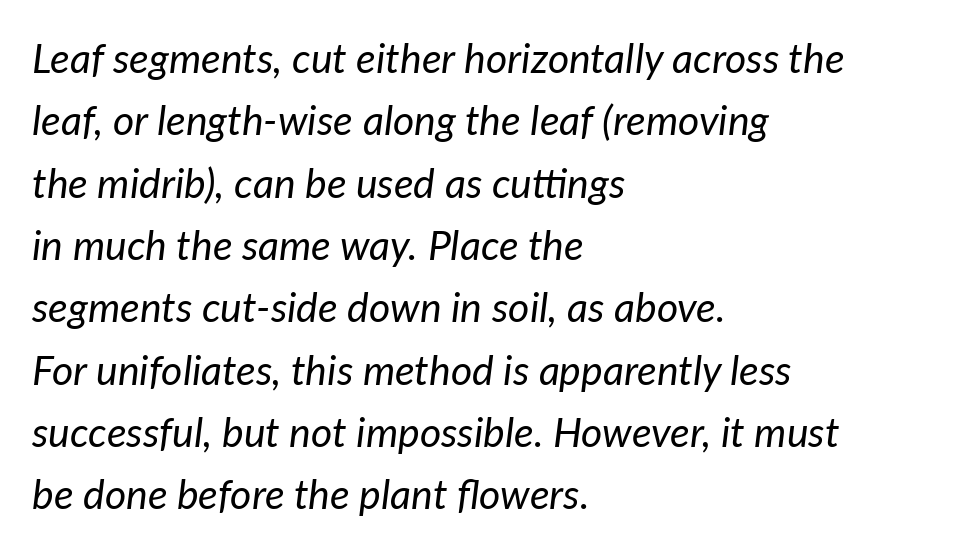
Q: Is the text bold? A: No.
Q: Is the text italic (slanted)? A: Yes, it leans right by about 7 degrees.
Q: Is the text underlined? A: No.
Q: How is the paragraph aligned? A: Left-aligned.
Q: Is the spacing between letters normal or unusually wide? A: Normal.
Q: Is the spacing between lines tight, normal or loose? A: Normal.
Q: Width (condensed, normal, or wide)? A: Normal.
Q: Stroke contrast? A: Low.
Q: x-height? A: Medium.
Q: Monospaced? A: No.
